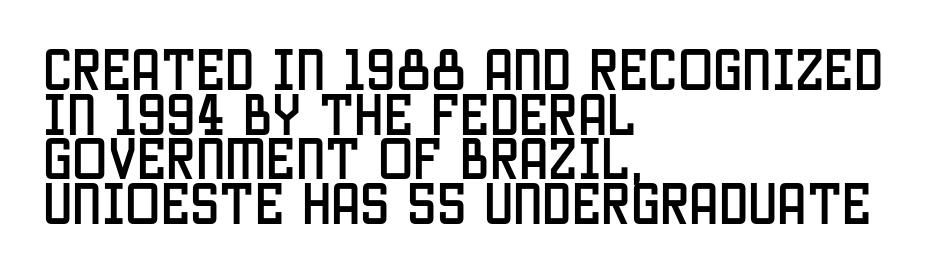
The image shows 47 px condensed sans-serif type, upright; set left-aligned, tight line spacing (0.95x), normal letter spacing, not underlined; low stroke contrast and a large x-height.
